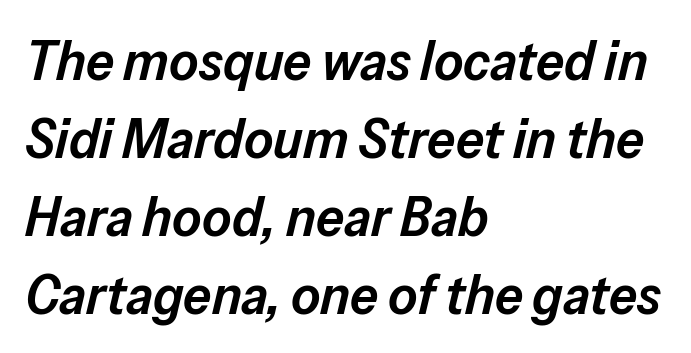
{"italic": "yes", "lean": "right", "slant_degrees": 13, "bold": "semi", "weight": "semibold", "width": "normal", "stroke_contrast": "low", "x_height": "medium", "monospaced": "no", "underline": "no", "align": "left", "line_spacing": "normal", "line_spacing_ratio": 1.39, "letter_spacing": "normal", "letter_spacing_em": 0.0, "glyph_px": 56}
